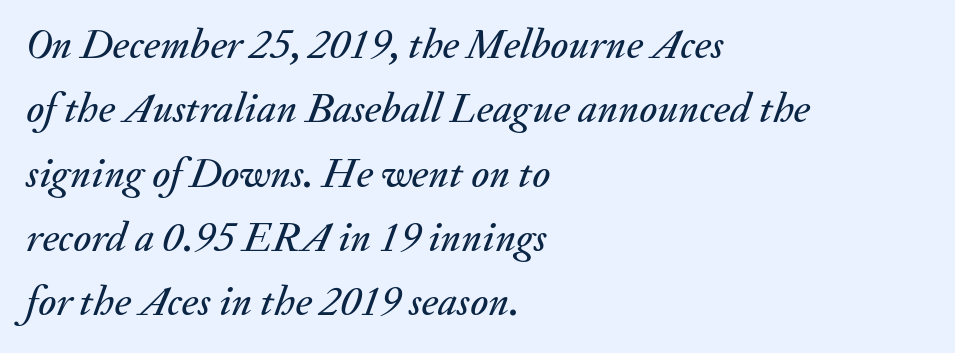
The image shows 42 px text type, italic (leaning right); set left-aligned, normal line spacing (1.53x), normal letter spacing, not underlined; medium stroke contrast and a small x-height.
